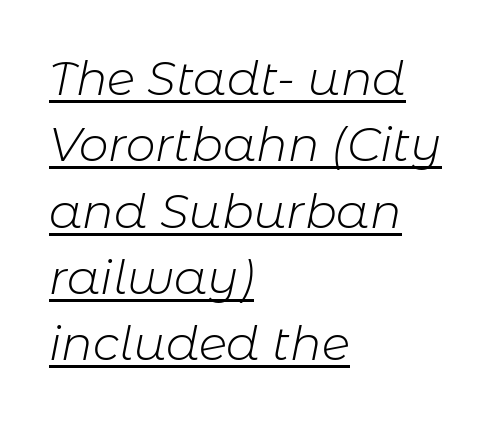
The image shows 47 px light type, italic (leaning right); set left-aligned, normal line spacing (1.41x), normal letter spacing, underlined; low stroke contrast and a medium x-height.
